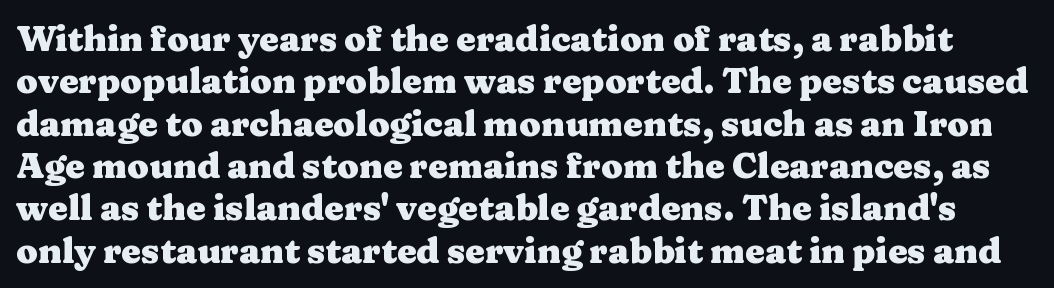
{"serif": "yes", "italic": "no", "bold": "yes", "weight": "heavy", "width": "wide", "stroke_contrast": "medium", "x_height": "medium", "monospaced": "no", "underline": "no", "line_spacing_ratio": 1.21, "letter_spacing": "normal", "letter_spacing_em": 0.0, "glyph_px": 35}
